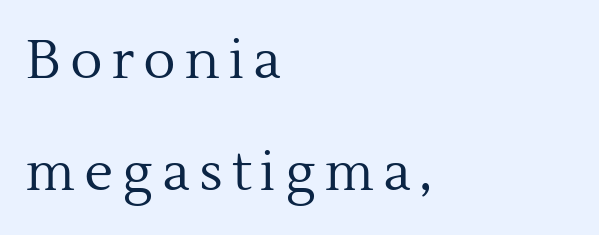
Q: Is the text bold? A: No.
Q: Is the text italic (slanted)? A: No, it is upright.
Q: Is the typeface a serif or a sans-serif typeface? A: Serif.
Q: Is the text underlined? A: No.
Q: How is the paragraph aligned? A: Left-aligned.
Q: Is the spacing between lines tight, normal or loose? A: Loose.
Q: Width (condensed, normal, or wide)? A: Normal.
Q: x-height? A: Medium.
Q: Monospaced? A: No.
